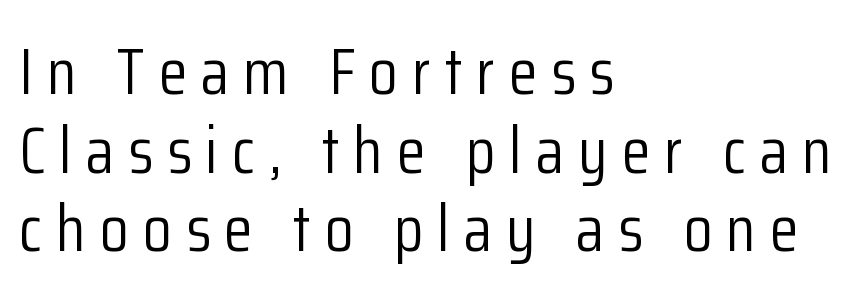
Q: Is the text bold? A: No.
Q: Is the text italic (slanted)? A: No, it is upright.
Q: Is the typeface a serif or a sans-serif typeface? A: Sans-serif.
Q: Is the text underlined? A: No.
Q: How is the paragraph aligned? A: Left-aligned.
Q: Is the spacing between letters normal or unusually wide? A: Unusually wide.
Q: Width (condensed, normal, or wide)? A: Condensed.
Q: Stroke contrast? A: Low.
Q: x-height? A: Medium.
Q: Monospaced? A: No.
